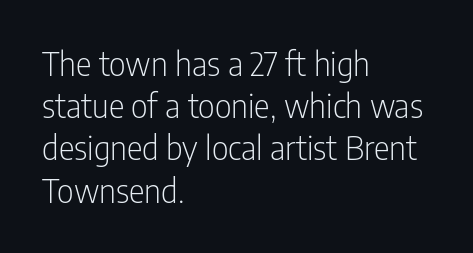
Stroke mass is kept to a normal reading level or below. Does the lettering tilt? It doesn't — this is upright. The type is set solid horizontally, with unmodified tracking. Typeset ragged right — the left edge is the straight one. Compared with typical paragraphs, the rows here are spaced about the same. Nobody drew a line under any word here.
